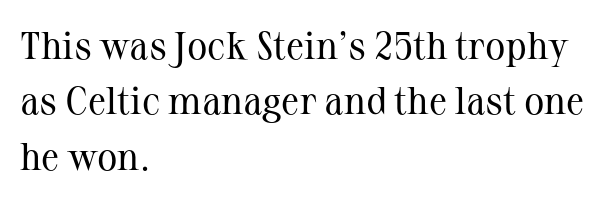
The image shows 38 px regular-weight serif type, upright; set left-aligned, normal line spacing (1.46x), normal letter spacing, not underlined; medium stroke contrast and a medium x-height.
